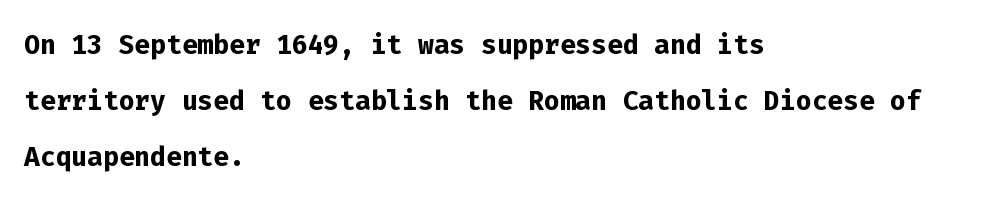
{"serif": "no", "italic": "no", "bold": "yes", "weight": "semibold", "width": "normal", "stroke_contrast": "low", "x_height": "medium", "monospaced": "yes", "underline": "no", "align": "left", "line_spacing": "normal", "line_spacing_ratio": 1.51, "letter_spacing": "normal", "letter_spacing_em": 0.0, "glyph_px": 37}
